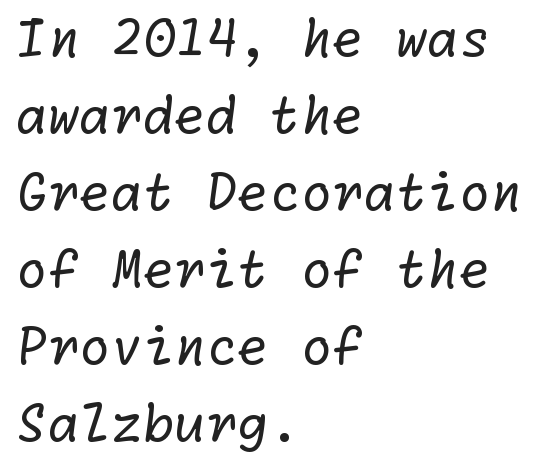
Q: Is the text bold? A: No.
Q: Is the typeface a serif or a sans-serif typeface? A: Sans-serif.
Q: Is the text underlined? A: No.
Q: How is the paragraph aligned? A: Left-aligned.
Q: Is the spacing between letters normal or unusually wide? A: Normal.
Q: Is the spacing between lines tight, normal or loose? A: Normal.
Q: Width (condensed, normal, or wide)? A: Normal.
Q: Stroke contrast? A: Low.
Q: x-height? A: Medium.
